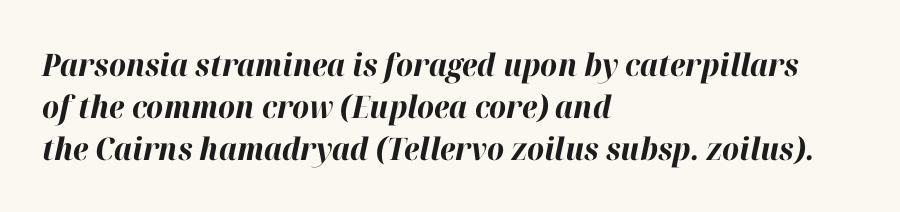
{"italic": "yes", "lean": "right", "slant_degrees": 12, "bold": "yes", "weight": "bold", "width": "normal", "stroke_contrast": "high", "x_height": "medium", "monospaced": "no", "underline": "no", "align": "left", "line_spacing": "normal", "line_spacing_ratio": 1.35, "letter_spacing": "normal", "letter_spacing_em": 0.0, "glyph_px": 31}
